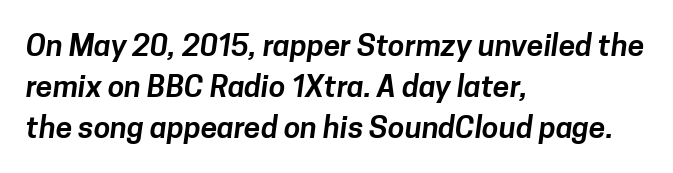
{"serif": "no", "width": "normal", "stroke_contrast": "low", "x_height": "medium", "monospaced": "no", "underline": "no", "align": "left", "line_spacing": "normal", "line_spacing_ratio": 1.37, "letter_spacing": "normal", "letter_spacing_em": 0.0, "glyph_px": 30}
